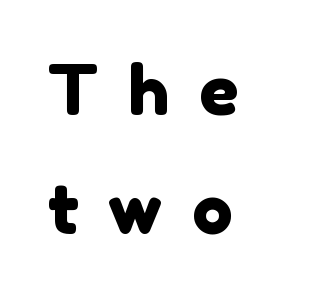
{"serif": "no", "width": "normal", "x_height": "medium", "monospaced": "no", "underline": "no", "align": "left", "line_spacing_ratio": 1.75, "letter_spacing": "wide", "letter_spacing_em": 0.44, "glyph_px": 68}
